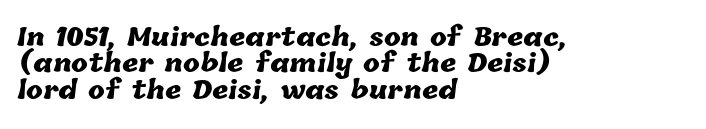
{"bold": "yes", "underline": "no", "align": "left", "line_spacing": "tight", "line_spacing_ratio": 1.06, "letter_spacing": "normal", "letter_spacing_em": 0.0, "glyph_px": 25}
